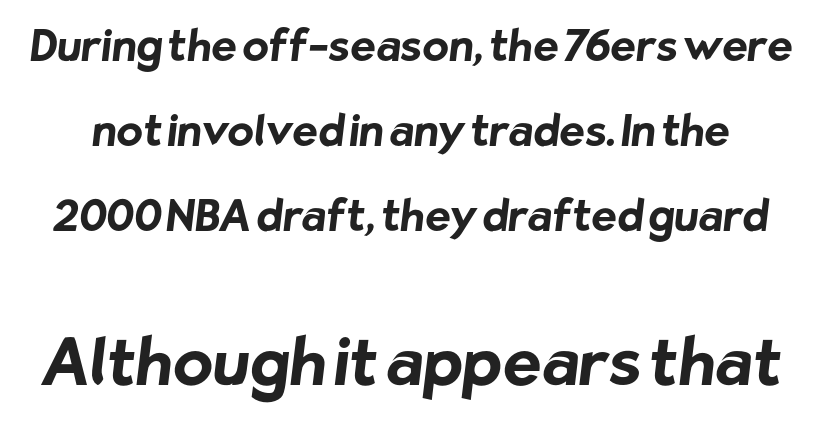
How would I describe the line gaps? Wide and relaxed. Each letter's strokes conclude bluntly, with no projecting serifs. Bold? Absolutely — the strokes are thick and heavy. Size contrast runs from small at the top to large at the bottom. These lines are rendered in a variable-pitch font.
